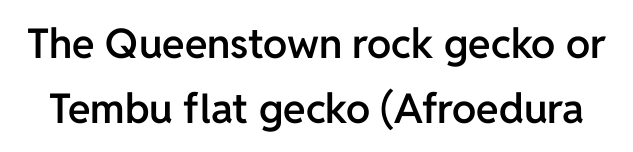
Italic: no, the glyphs are upright roman. Is this a fixed-width face? No — the glyphs have proportional, varying widths. This rendering employs a face without finishing strokes, i.e., a sans-serif. In terms of leading, this rendering sits right in the middle. Characters follow at the spacing the type designer built in. Weight check: semibold — heavier than regular, not quite bold.
